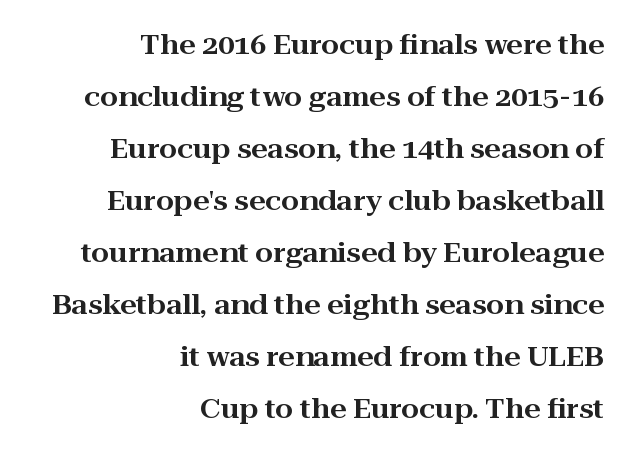
{"italic": "no", "underline": "no", "align": "right", "line_spacing": "loose", "line_spacing_ratio": 2.0, "letter_spacing": "normal", "letter_spacing_em": 0.0, "glyph_px": 26}
